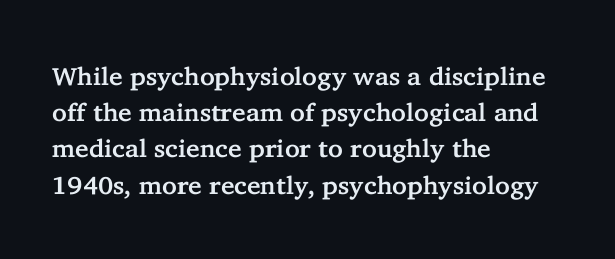
This sample keeps an unexceptional amount of space between lines. Characters follow at the spacing the type designer built in. Leftover space on each line is placed entirely after the last word. Nobody drew a line under any word here. The font's upright variant was chosen for this text.
